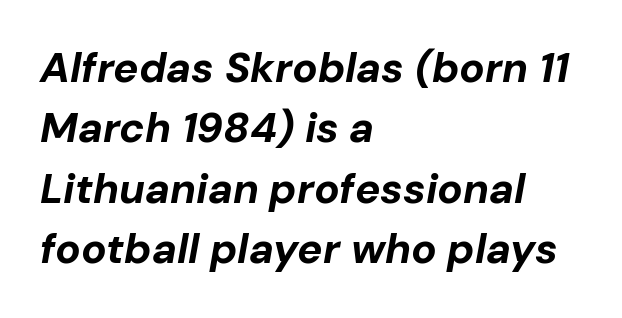
Q: Is the text bold? A: Yes.
Q: Is the text italic (slanted)? A: Yes, it leans right by about 10 degrees.
Q: Is the text underlined? A: No.
Q: How is the paragraph aligned? A: Left-aligned.
Q: Is the spacing between letters normal or unusually wide? A: Normal.
Q: Is the spacing between lines tight, normal or loose? A: Normal.
Q: Width (condensed, normal, or wide)? A: Normal.
Q: Stroke contrast? A: Low.
Q: x-height? A: Medium.
Q: Monospaced? A: No.
